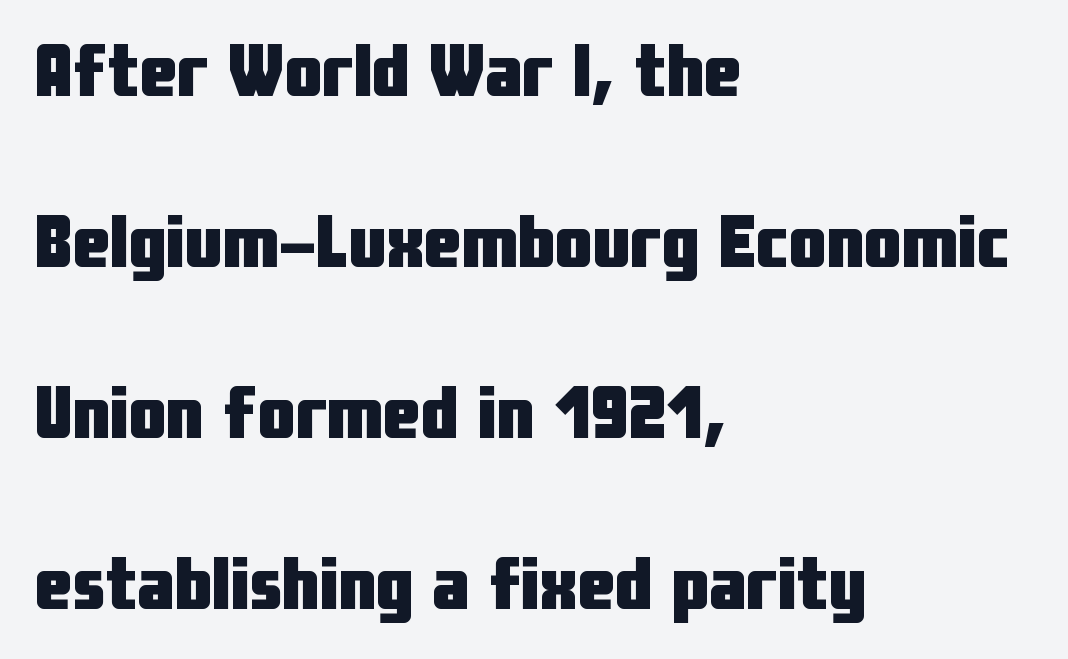
Nothing unusual about the tracking: characters are spaced as the font intends. This rendering employs a face without finishing strokes, i.e., a sans-serif. Words float on clear page, feet unadorned. The setting favours the left margin, as ordinary paragraphs usually do. Horizontal bands of white between lines are thick stripes. Do the characters align in a grid? No, the font is proportional.
